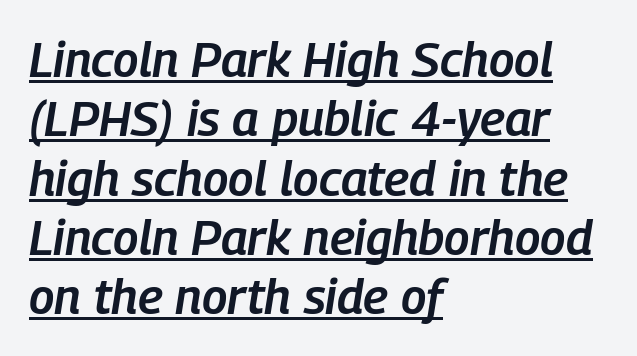
The image shows 49 px semibold, condensed type, italic (leaning right); set left-aligned, line spacing 1.21x, normal letter spacing, underlined; low stroke contrast and a medium x-height.
